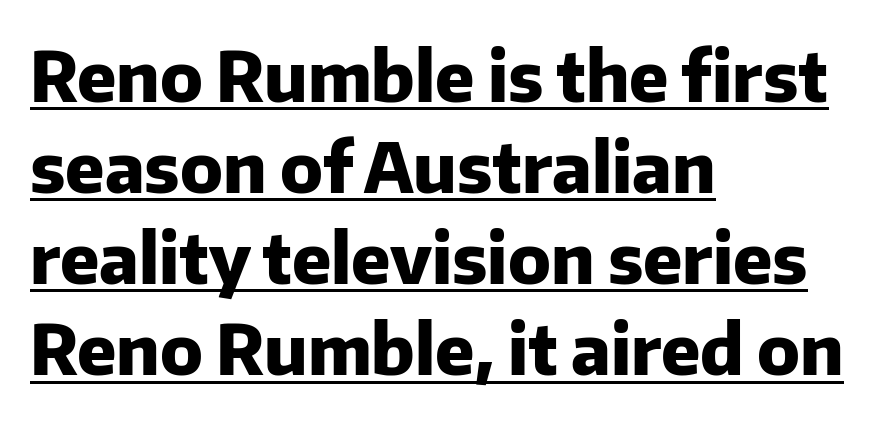
{"serif": "no", "italic": "no", "bold": "yes", "weight": "heavy", "width": "normal", "stroke_contrast": "low", "x_height": "medium", "monospaced": "no", "underline": "yes", "align": "left", "line_spacing": "normal", "line_spacing_ratio": 1.32, "letter_spacing": "normal", "letter_spacing_em": 0.0, "glyph_px": 69}
